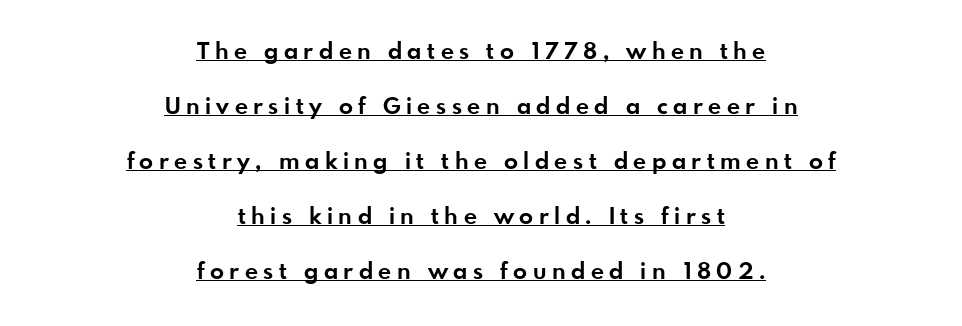
{"italic": "no", "bold": "yes", "underline": "yes", "align": "center", "line_spacing": "loose", "line_spacing_ratio": 2.39, "letter_spacing": "wide", "letter_spacing_em": 0.24, "glyph_px": 23}
